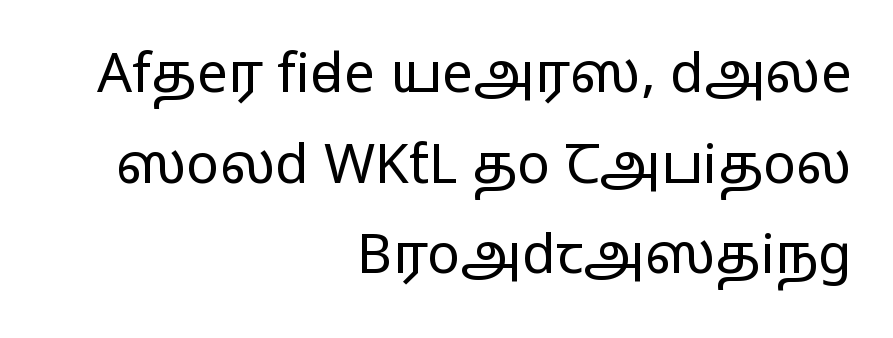
The image shows 55 px regular-weight, wide sans-serif type, upright; set right-aligned, normal line spacing (1.65x), normal letter spacing, not underlined; low stroke contrast and a medium x-height.
